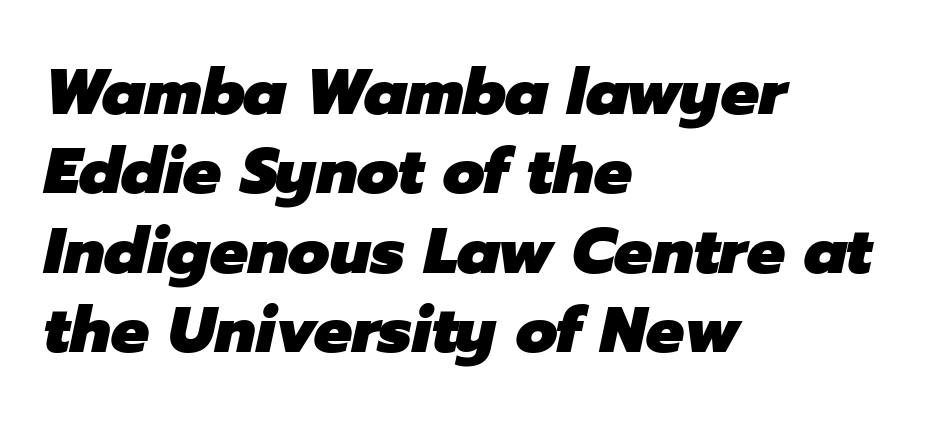
The image shows 64 px heavy type, italic (leaning right); set left-aligned, line spacing 1.24x, normal letter spacing, not underlined; low stroke contrast and a medium x-height.
